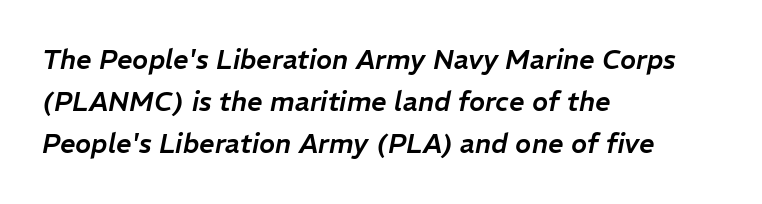
Q: Is the text italic (slanted)? A: Yes, it leans right by about 11 degrees.
Q: Is the text underlined? A: No.
Q: How is the paragraph aligned? A: Left-aligned.
Q: Is the spacing between letters normal or unusually wide? A: Normal.
Q: Is the spacing between lines tight, normal or loose? A: Normal.
